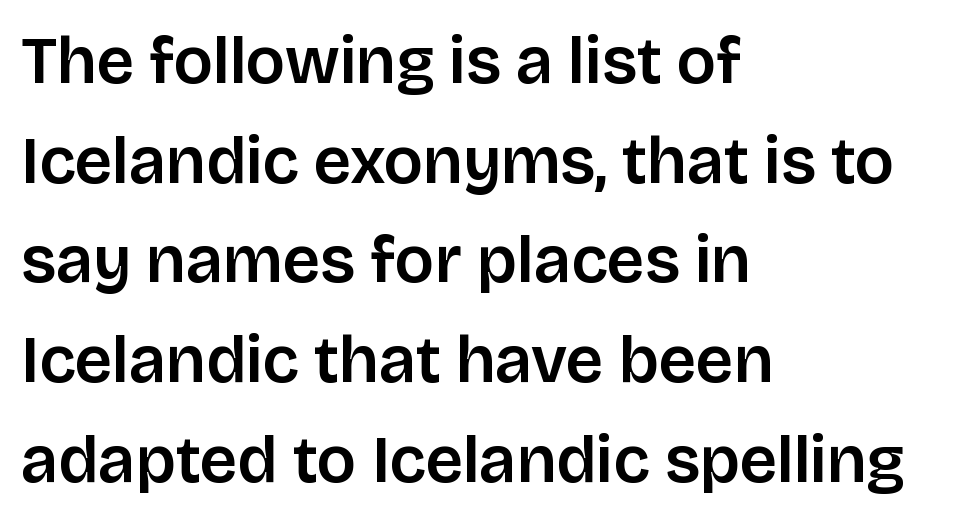
{"serif": "no", "italic": "no", "width": "normal", "stroke_contrast": "low", "x_height": "large", "monospaced": "no", "underline": "no", "align": "left", "line_spacing": "normal", "line_spacing_ratio": 1.51, "letter_spacing": "normal", "letter_spacing_em": 0.0, "glyph_px": 66}
